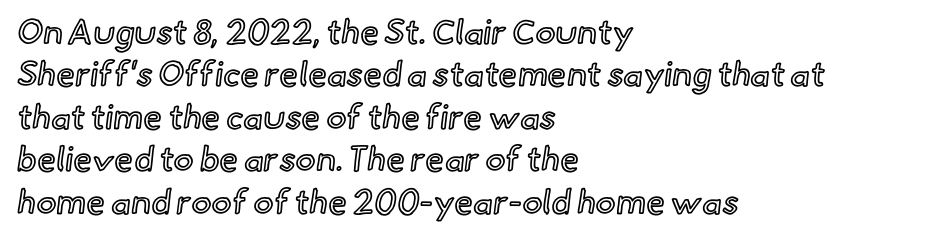
Q: Is the text italic (slanted)? A: Yes.
Q: Is the text underlined? A: No.
Q: How is the paragraph aligned? A: Left-aligned.
Q: Is the spacing between letters normal or unusually wide? A: Normal.
Q: Is the spacing between lines tight, normal or loose? A: Normal.
Q: Width (condensed, normal, or wide)? A: Normal.
Q: x-height? A: Small.
Q: Monospaced? A: No.
